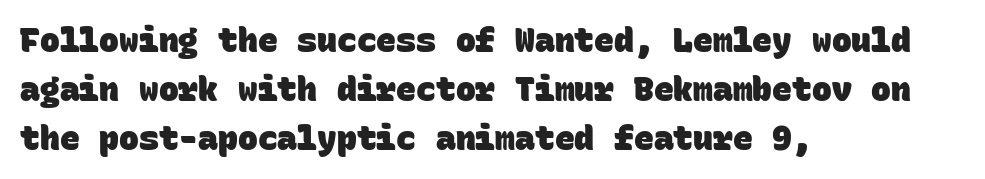
Plenty of ink on the page — the face is bold. The gaps between neighbouring characters are ordinary and unremarkable. Look at the bottom of the vertical strokes: they stop flat, with no serifs. Bare-footed words on every line. The face used here is monospaced, like something from a code editor. The lines in this sample share a left origin and differ only in where they stop.
